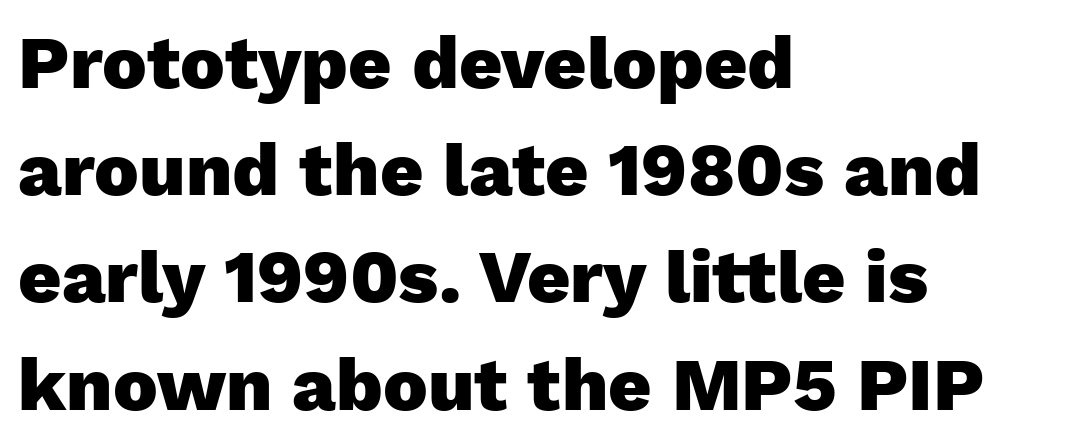
Q: Is the text bold? A: Yes.
Q: Is the text italic (slanted)? A: No, it is upright.
Q: Is the typeface a serif or a sans-serif typeface? A: Sans-serif.
Q: Is the text underlined? A: No.
Q: How is the paragraph aligned? A: Left-aligned.
Q: Is the spacing between letters normal or unusually wide? A: Normal.
Q: Is the spacing between lines tight, normal or loose? A: Normal.
Q: Width (condensed, normal, or wide)? A: Normal.
Q: Stroke contrast? A: Low.
Q: x-height? A: Medium.
Q: Monospaced? A: No.
